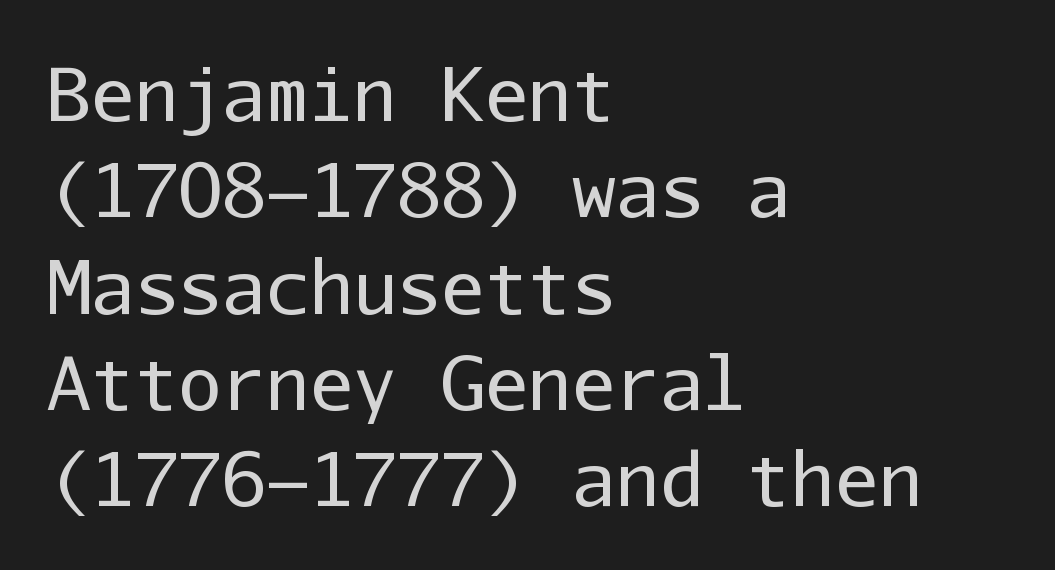
The string is rendered with underlining switched off. Serifs: no, the terminals of the letterforms are clean. This is roman type, the default non-slanted kind. What stands out about the letter spacing? Nothing — it is the standard amount.
